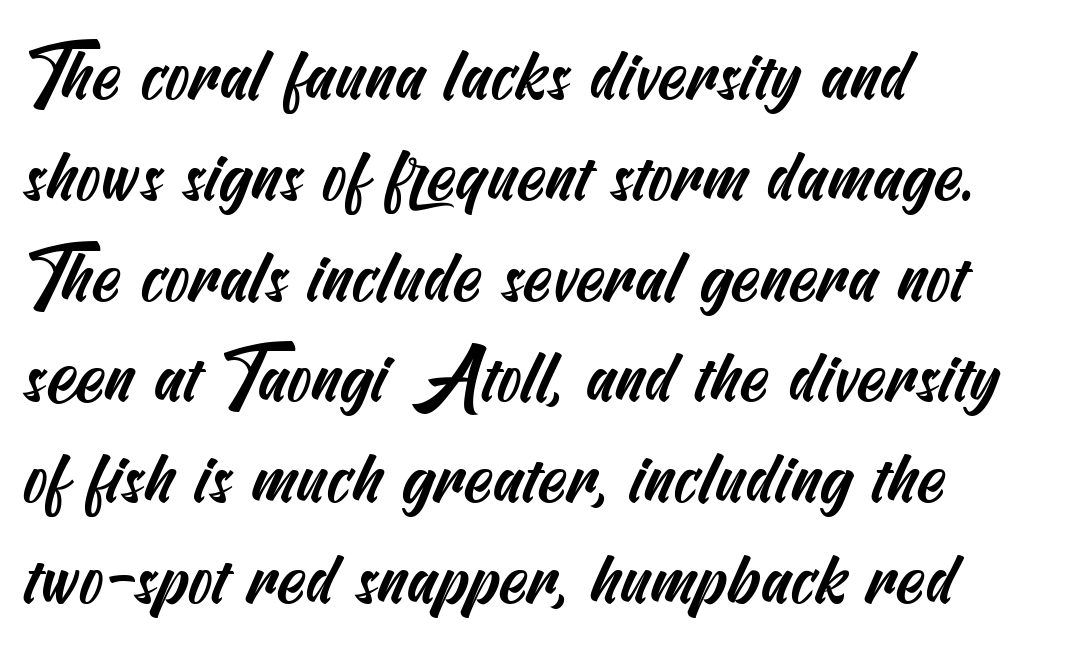
The image shows 72 px condensed sans-serif type; set left-aligned, normal line spacing (1.4x), normal letter spacing, not underlined; medium stroke contrast and a small x-height.
